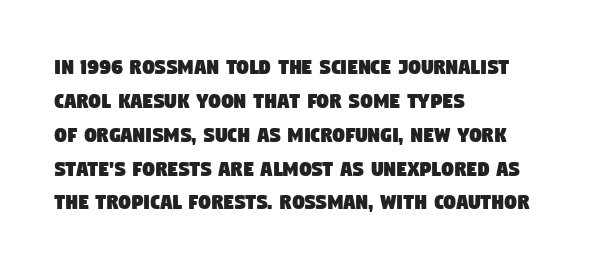
The image shows 24 px text type; set left-aligned, normal line spacing (1.41x), normal letter spacing, not underlined.
